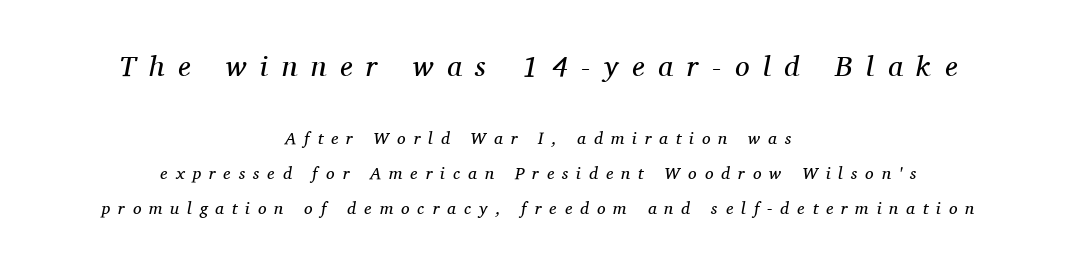
These lines are centered, leaving both edges ragged. Horizontal bands of white between lines are thick stripes. The lettering tilts uniformly, giving the passage an italic look. Words float on clear page, feet unadorned.
